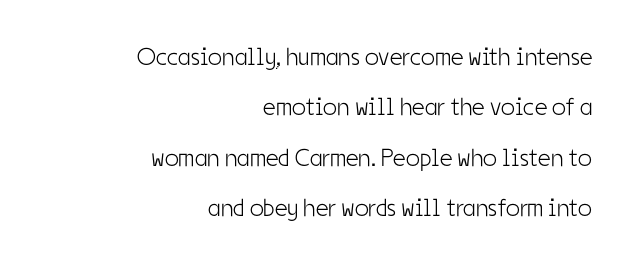
The image shows 25 px text type, upright; set right-aligned, loose line spacing (2.02x), normal letter spacing, not underlined.
